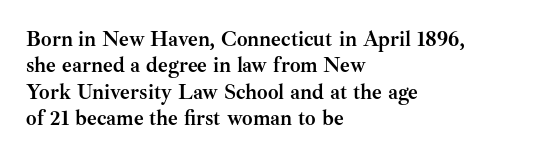
What weight is shown? A full bold with thick strokes. The lettering holds an erect, upright posture throughout. Plain, unruled lines of type. The rendering keeps characters at their native spacing. Leading: standard.
